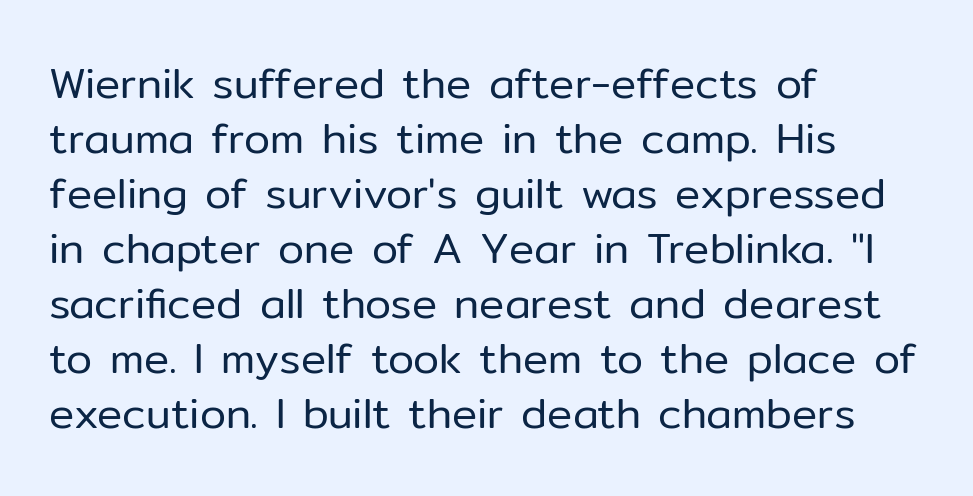
The image shows 42 px regular-weight sans-serif type, upright; set left-aligned, normal line spacing (1.31x), normal letter spacing, not underlined; low stroke contrast and a medium x-height.
